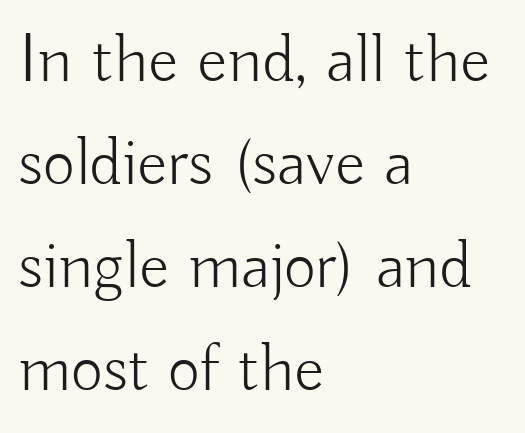
Q: Is the text bold? A: No.
Q: Is the text italic (slanted)? A: No, it is upright.
Q: Is the typeface a serif or a sans-serif typeface? A: Sans-serif.
Q: Is the text underlined? A: No.
Q: How is the paragraph aligned? A: Left-aligned.
Q: Is the spacing between letters normal or unusually wide? A: Normal.
Q: Is the spacing between lines tight, normal or loose? A: Normal.
Q: Width (condensed, normal, or wide)? A: Normal.
Q: Stroke contrast? A: Low.
Q: x-height? A: Small.
Q: Monospaced? A: No.
